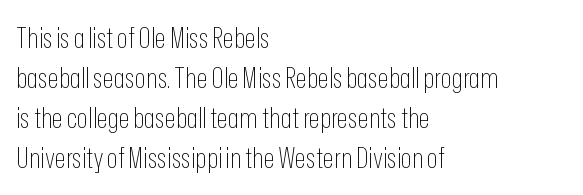
{"serif": "no", "italic": "no", "bold": "no", "weight": "thin", "width": "condensed", "stroke_contrast": "low", "x_height": "medium", "monospaced": "no", "underline": "no", "align": "left", "line_spacing": "normal", "line_spacing_ratio": 1.38, "letter_spacing": "normal", "letter_spacing_em": 0.0, "glyph_px": 29}
